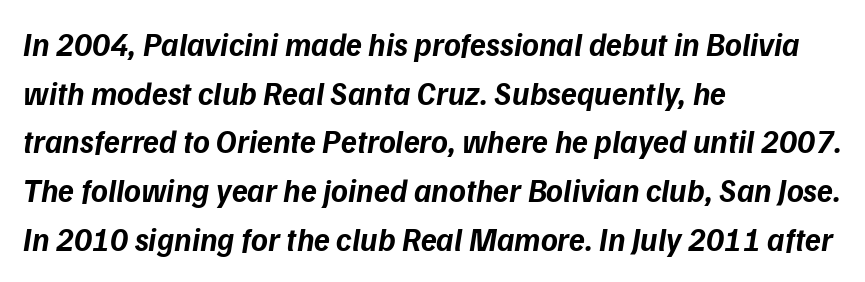
{"serif": "no", "bold": "yes", "weight": "bold", "width": "normal", "stroke_contrast": "low", "x_height": "medium", "monospaced": "no", "underline": "no", "align": "left", "line_spacing": "normal", "line_spacing_ratio": 1.52, "letter_spacing": "normal", "letter_spacing_em": 0.0, "glyph_px": 32}
